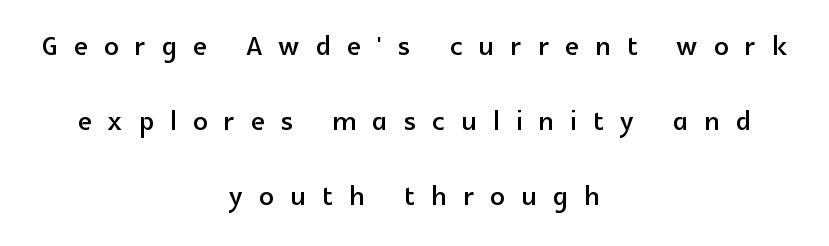
Q: Is the text italic (slanted)? A: No, it is upright.
Q: Is the typeface a serif or a sans-serif typeface? A: Sans-serif.
Q: Is the text underlined? A: No.
Q: How is the paragraph aligned? A: Centered.
Q: Is the spacing between letters normal or unusually wide? A: Unusually wide.
Q: Is the spacing between lines tight, normal or loose? A: Loose.
Q: Width (condensed, normal, or wide)? A: Normal.
Q: x-height? A: Medium.
Q: Monospaced? A: No.
